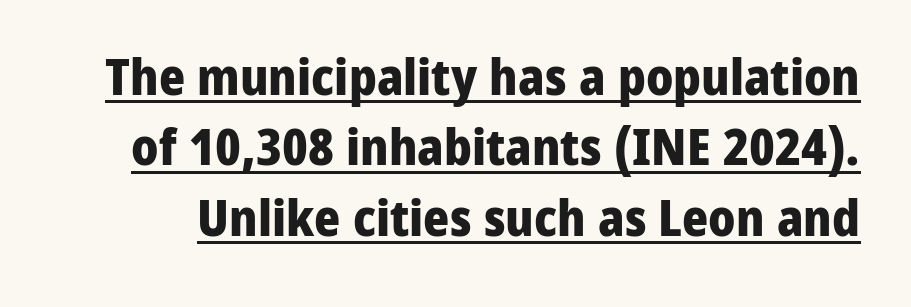
Q: Is the text bold? A: Yes.
Q: Is the text italic (slanted)? A: No, it is upright.
Q: Is the typeface a serif or a sans-serif typeface? A: Sans-serif.
Q: Is the text underlined? A: Yes.
Q: Is the spacing between letters normal or unusually wide? A: Normal.
Q: Is the spacing between lines tight, normal or loose? A: Normal.
Q: Width (condensed, normal, or wide)? A: Normal.
Q: Stroke contrast? A: Low.
Q: x-height? A: Medium.
Q: Monospaced? A: No.
